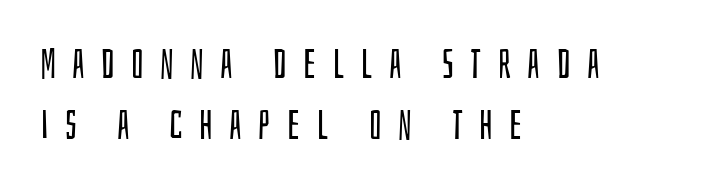
The image shows 41 px regular-weight, condensed sans-serif type, upright; set left-aligned, normal line spacing (1.49x), unusually wide letter spacing (+0.4 em), not underlined; low stroke contrast and a large x-height.
